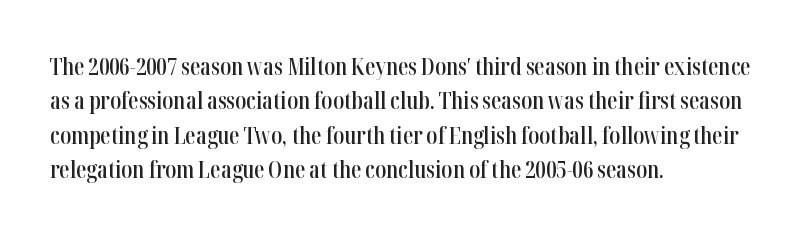
Q: Is the text bold? A: Semi-bold.
Q: Is the text italic (slanted)? A: No, it is upright.
Q: Is the text underlined? A: No.
Q: How is the paragraph aligned? A: Left-aligned.
Q: Is the spacing between letters normal or unusually wide? A: Normal.
Q: Is the spacing between lines tight, normal or loose? A: Normal.
